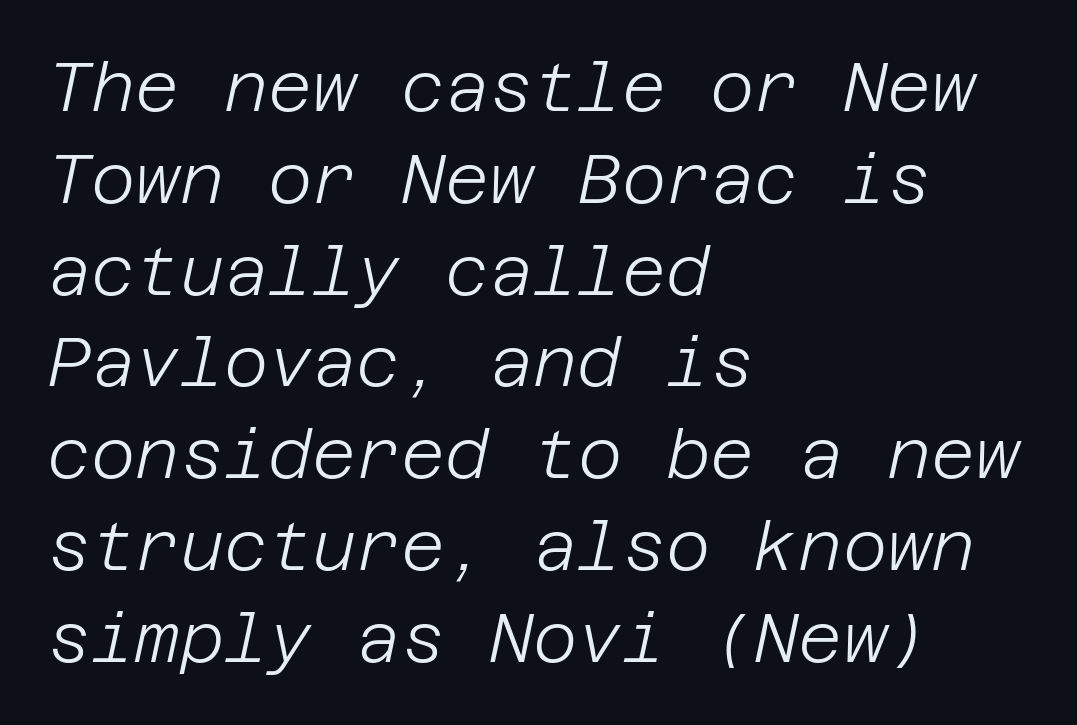
{"italic": "yes", "lean": "right", "slant_degrees": 12, "bold": "no", "weight": "light", "width": "normal", "stroke_contrast": "low", "x_height": "large", "underline": "no", "align": "left", "line_spacing": "normal", "line_spacing_ratio": 1.35, "letter_spacing": "normal", "letter_spacing_em": 0.0, "glyph_px": 68}
